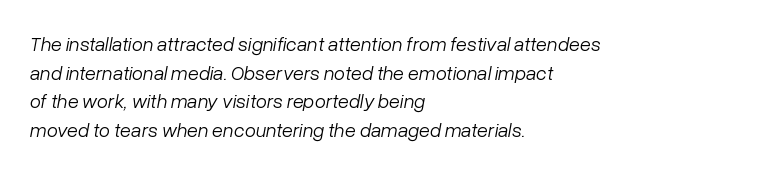
Line starts are locked; line ends wander. Check under the words: just untouched page. Reading down the column, the eye jumps a familiar distance to each next line. The weight tops out at a normal text grade. The specimen reads as italic at a glance. The letterforms sit shoulder to shoulder at normal distance.
